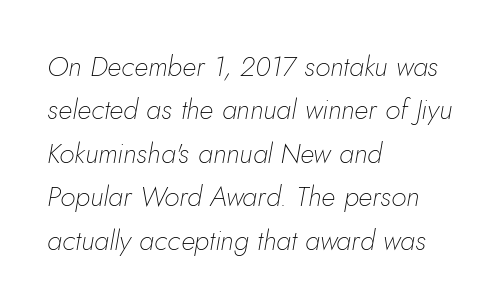
Q: Is the text bold? A: No.
Q: Is the text italic (slanted)? A: Yes, it leans right by about 10 degrees.
Q: Is the text underlined? A: No.
Q: How is the paragraph aligned? A: Left-aligned.
Q: Is the spacing between letters normal or unusually wide? A: Normal.
Q: Is the spacing between lines tight, normal or loose? A: Normal.
Q: Width (condensed, normal, or wide)? A: Normal.
Q: Stroke contrast? A: Low.
Q: x-height? A: Small.
Q: Monospaced? A: No.
